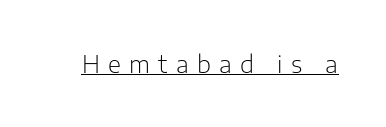
{"italic": "no", "bold": "no", "underline": "yes", "letter_spacing": "wide", "letter_spacing_em": 0.35, "glyph_px": 24}
